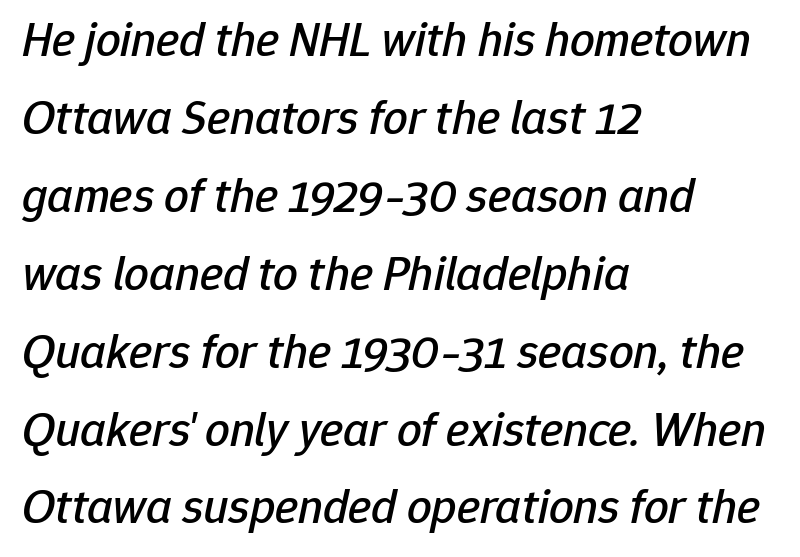
Tracking here is standard; glyphs follow each other at the usual distance. The baseline area is clear. The paragraph has a hard left edge and a soft right edge. Evenly set lines give the paragraph a standard silhouette. Here the designer chose a conventional face with non-uniform glyph widths.
